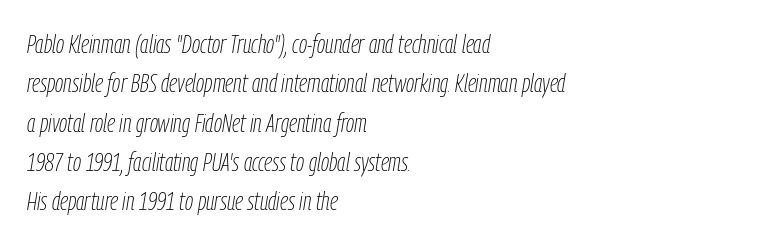
This is oblique type, the kind used for emphasis or titles. The lines are quadded left. A typesetter would call this leading conventional body-copy spacing. The zone under the glyphs is completely vacant. Caption: face not bold, strokes unweighted. No extra tracking has been applied to these lines.
